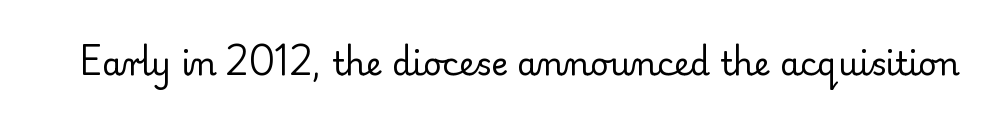
Q: Is the text bold? A: No.
Q: Is the text italic (slanted)? A: No, it is upright.
Q: Is the typeface a serif or a sans-serif typeface? A: Serif.
Q: Is the text underlined? A: No.
Q: Is the spacing between letters normal or unusually wide? A: Normal.
Q: Width (condensed, normal, or wide)? A: Normal.
Q: Stroke contrast? A: Low.
Q: x-height? A: Small.
Q: Monospaced? A: No.
